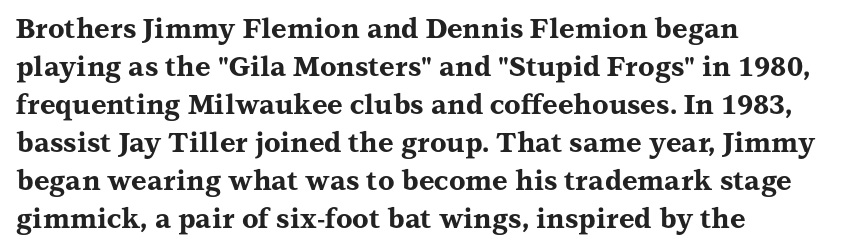
Nothing unusual about the tracking: characters are spaced as the font intends. Glance below the letters and you will spot only blank space. Designer's note — italics off, roman on. Alignment: flush left.
